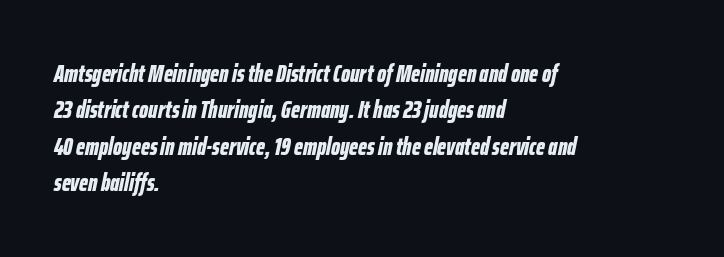
Q: Is the text bold? A: Yes.
Q: Is the text italic (slanted)? A: Yes, it leans right by about 12 degrees.
Q: Is the text underlined? A: No.
Q: How is the paragraph aligned? A: Left-aligned.
Q: Is the spacing between letters normal or unusually wide? A: Normal.
Q: Is the spacing between lines tight, normal or loose? A: Normal.
